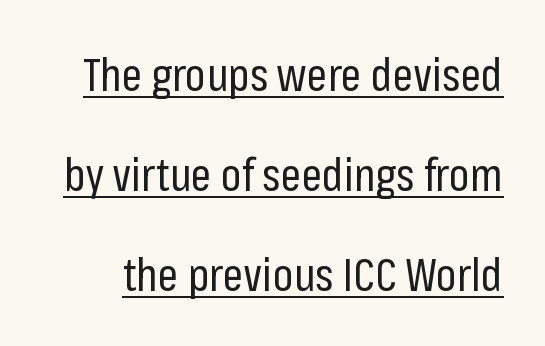
The image shows 45 px regular-weight, condensed sans-serif type, upright; set loose line spacing (2.22x), normal letter spacing, underlined; low stroke contrast and a medium x-height.
